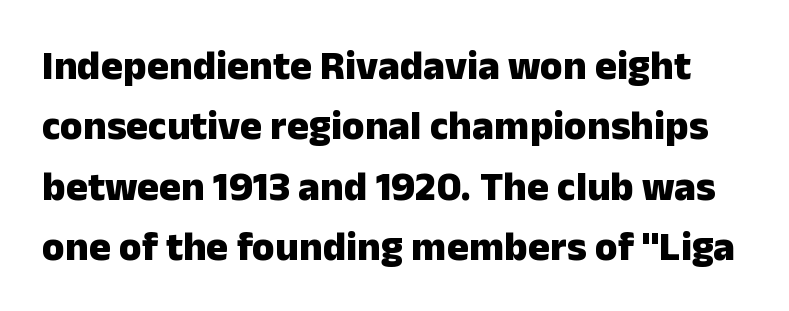
The image shows 41 px heavy sans-serif type, upright; set normal line spacing (1.47x), normal letter spacing, not underlined; low stroke contrast and a medium x-height.
